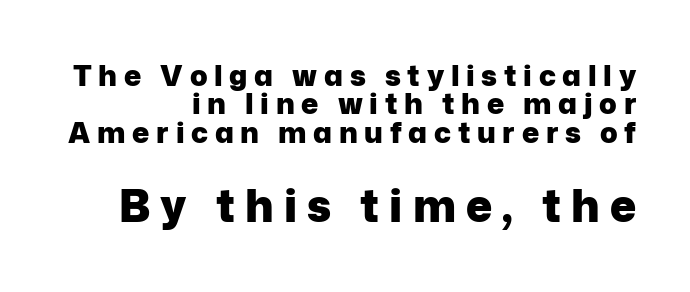
{"serif": "no", "italic": "no", "bold": "yes", "weight": "heavy", "width": "normal", "stroke_contrast": "low", "x_height": "medium", "monospaced": "no", "underline": "no", "align": "right", "line_spacing": "tight", "line_spacing_ratio": 0.98, "letter_spacing": "wide", "letter_spacing_em": 0.23, "larger_block": "second", "size_ratio": 1.52, "glyph_px": 44}
